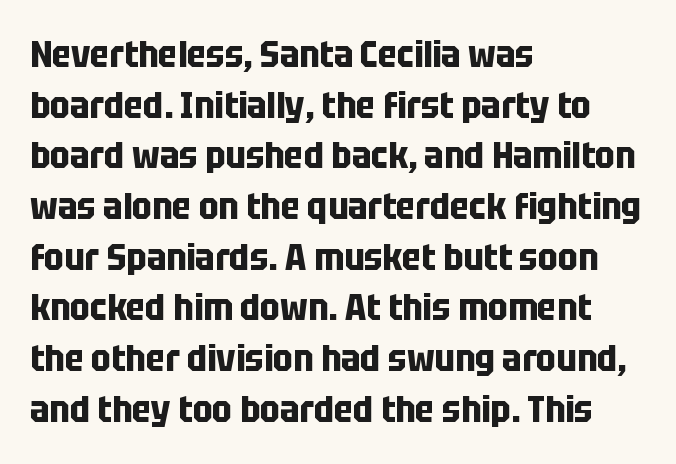
{"serif": "no", "italic": "no", "bold": "yes", "weight": "bold", "width": "condensed", "stroke_contrast": "low", "x_height": "large", "monospaced": "no", "underline": "no", "align": "left", "line_spacing": "normal", "line_spacing_ratio": 1.37, "letter_spacing": "normal", "letter_spacing_em": 0.0, "glyph_px": 37}
